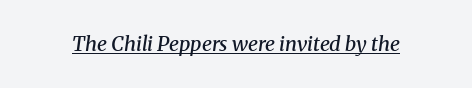
Q: Is the text bold? A: Semi-bold.
Q: Is the text italic (slanted)? A: Yes, it leans right by about 8 degrees.
Q: Is the text underlined? A: Yes.
Q: Is the spacing between letters normal or unusually wide? A: Normal.
